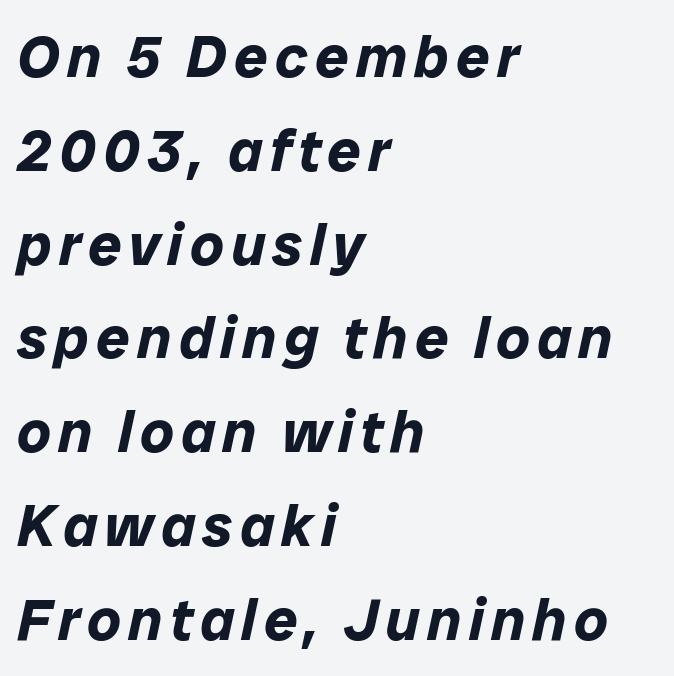
The image shows 59 px bold type, italic (leaning right); set left-aligned, normal line spacing (1.59x), not underlined; low stroke contrast and a medium x-height.
